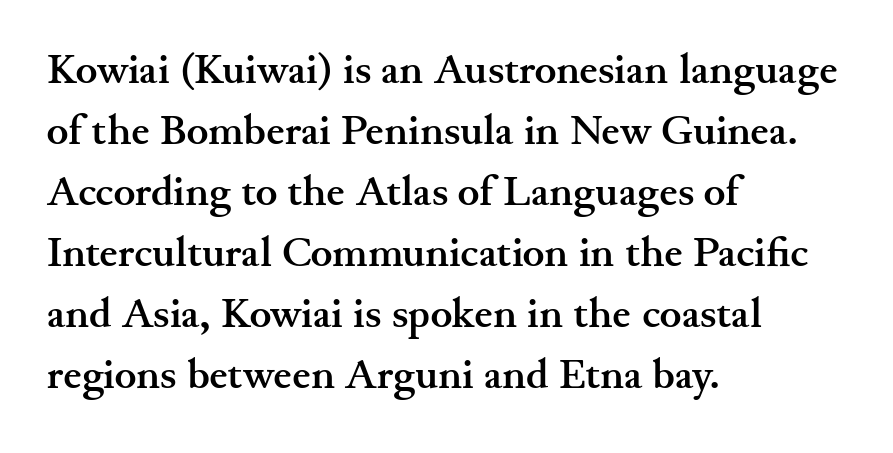
The image shows 41 px semibold, wide serif type, upright; set left-aligned, normal line spacing (1.49x), normal letter spacing, not underlined; medium stroke contrast and a small x-height.
